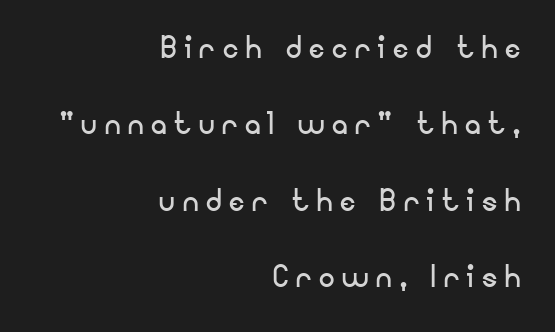
Q: Is the text bold? A: No.
Q: Is the text italic (slanted)? A: No, it is upright.
Q: Is the typeface a serif or a sans-serif typeface? A: Sans-serif.
Q: Is the text underlined? A: No.
Q: How is the paragraph aligned? A: Right-aligned.
Q: Is the spacing between letters normal or unusually wide? A: Unusually wide.
Q: Is the spacing between lines tight, normal or loose? A: Loose.
Q: Width (condensed, normal, or wide)? A: Normal.
Q: Stroke contrast? A: Low.
Q: x-height? A: Small.
Q: Monospaced? A: No.
